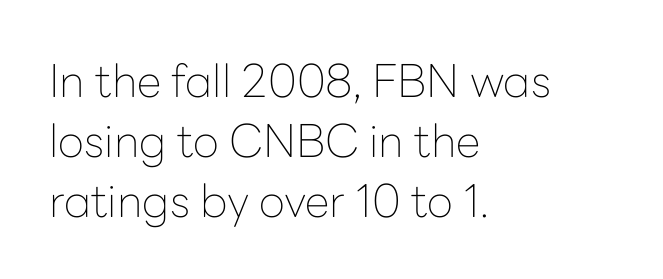
The image shows 45 px thin sans-serif type, upright; set left-aligned, normal line spacing (1.33x), normal letter spacing, not underlined; low stroke contrast and a medium x-height.
